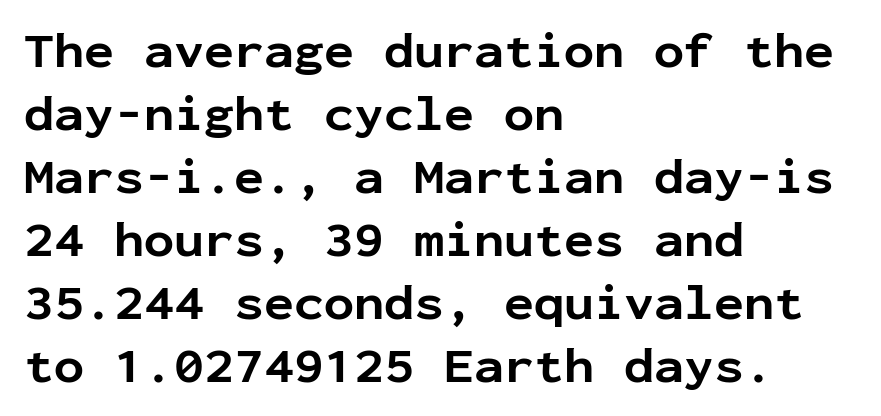
The image shows 50 px bold sans-serif type, upright, monospaced; set left-aligned, normal line spacing (1.26x), normal letter spacing, not underlined; low stroke contrast and a medium x-height.
